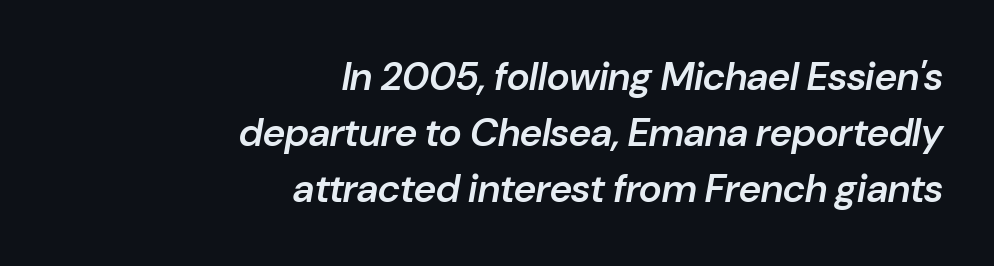
The image shows 39 px semibold type, italic (leaning right); set right-aligned, normal line spacing (1.43x), normal letter spacing, not underlined; low stroke contrast and a medium x-height.
